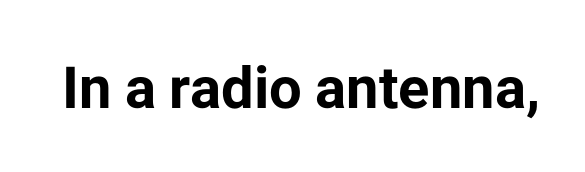
Q: Is the text bold? A: Yes.
Q: Is the text italic (slanted)? A: No, it is upright.
Q: Is the typeface a serif or a sans-serif typeface? A: Sans-serif.
Q: Is the text underlined? A: No.
Q: Is the spacing between letters normal or unusually wide? A: Normal.
Q: Width (condensed, normal, or wide)? A: Normal.
Q: Stroke contrast? A: Low.
Q: x-height? A: Medium.
Q: Monospaced? A: No.
